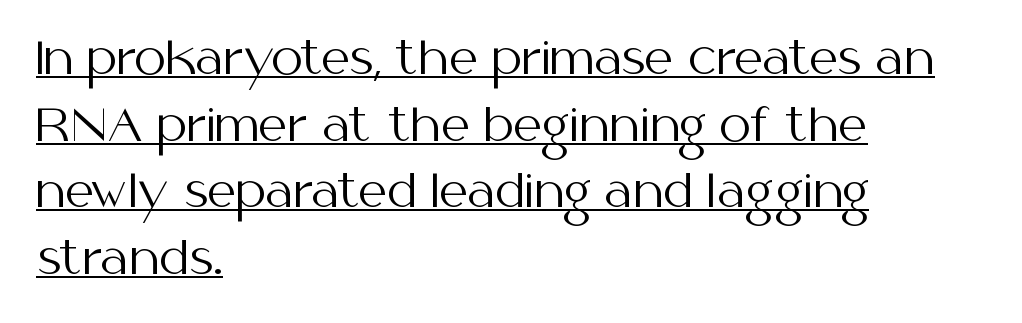
Horizontally, the lines are justified to the leading edge only. Stems here are at most as thick as an everyday book face. Upright lettering throughout. You could not count columns in this text — the font is proportionally spaced.
